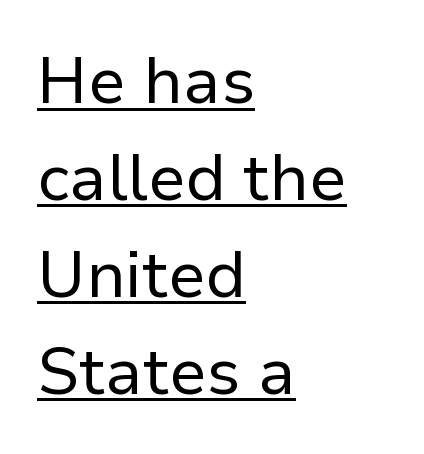
The image shows 65 px regular-weight sans-serif type, upright; set left-aligned, normal line spacing (1.49x), normal letter spacing, underlined; low stroke contrast and a medium x-height.
